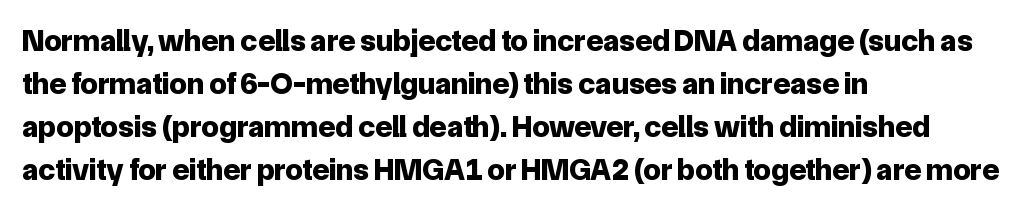
Q: Is the text bold? A: Yes.
Q: Is the text italic (slanted)? A: No, it is upright.
Q: Is the typeface a serif or a sans-serif typeface? A: Sans-serif.
Q: Is the text underlined? A: No.
Q: How is the paragraph aligned? A: Left-aligned.
Q: Is the spacing between letters normal or unusually wide? A: Normal.
Q: Is the spacing between lines tight, normal or loose? A: Normal.
Q: Width (condensed, normal, or wide)? A: Normal.
Q: Stroke contrast? A: Low.
Q: x-height? A: Medium.
Q: Monospaced? A: No.
